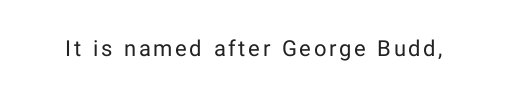
{"italic": "no", "bold": "no", "underline": "no", "glyph_px": 22}
